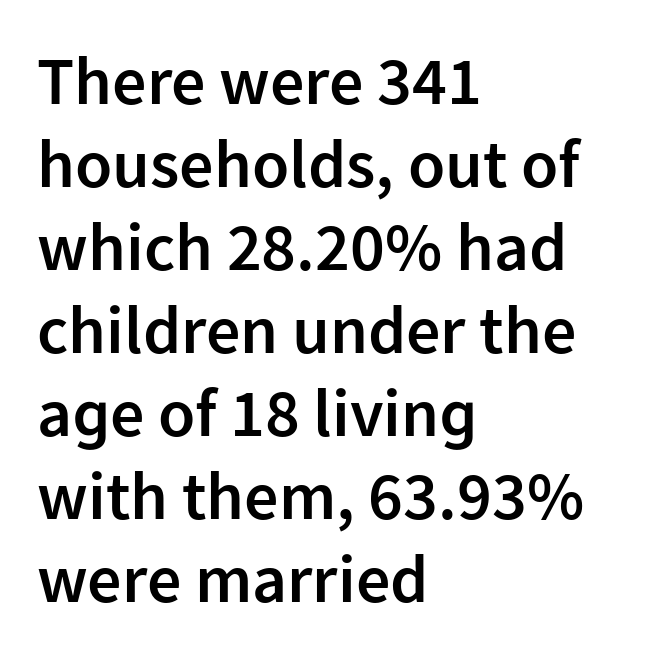
{"serif": "no", "italic": "no", "bold": "semi", "weight": "semibold", "width": "normal", "stroke_contrast": "low", "x_height": "medium", "monospaced": "no", "underline": "no", "align": "left", "line_spacing_ratio": 1.22, "letter_spacing": "normal", "letter_spacing_em": 0.0, "glyph_px": 68}
